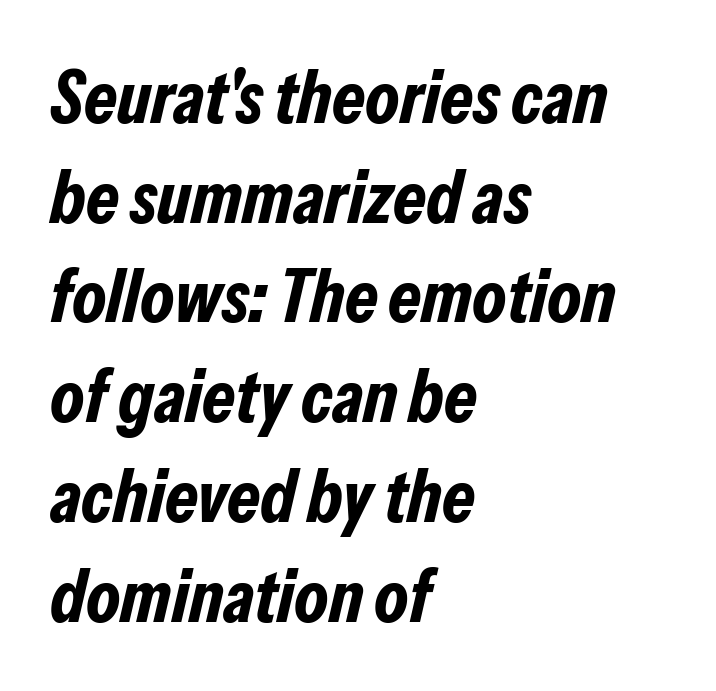
Look at the tracking — it's just the regular setting, nothing added. The font is running at its bold setting. The rag falls on the right side of this text block. Each letter keeps its own natural width here, so spacing adapts to shape. Regarding leading, the lines here are spaced in the standard way. Underlining? Definitely not there.
